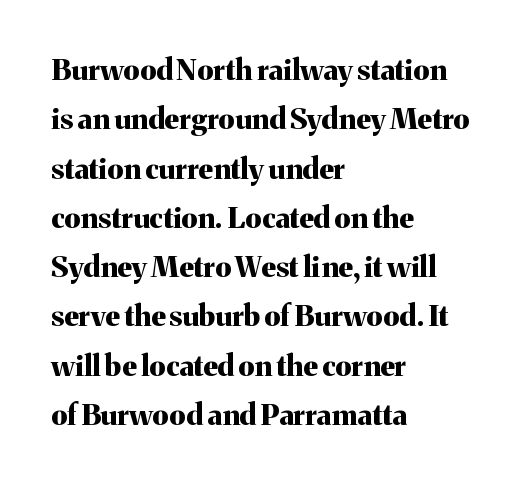
{"serif": "yes", "italic": "no", "bold": "yes", "weight": "bold", "width": "normal", "stroke_contrast": "medium", "x_height": "medium", "monospaced": "no", "underline": "no", "align": "left", "line_spacing": "normal", "line_spacing_ratio": 1.7, "letter_spacing": "normal", "letter_spacing_em": 0.0, "glyph_px": 29}
